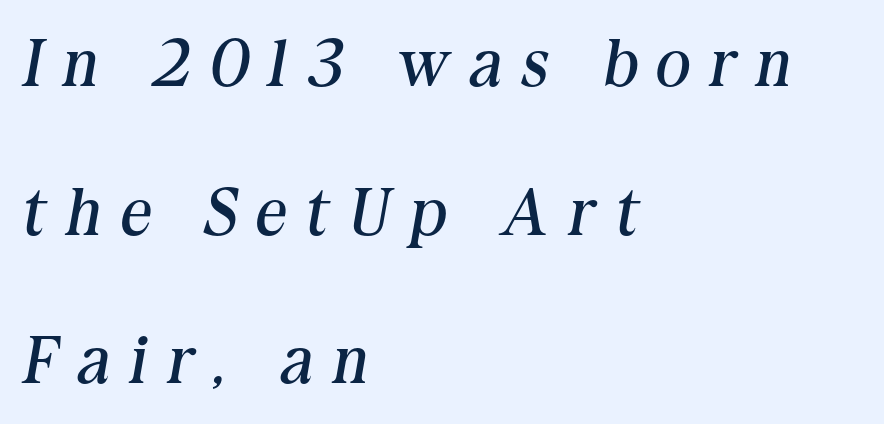
Q: Is the text bold? A: No.
Q: Is the text italic (slanted)? A: Yes, it leans right by about 10 degrees.
Q: Is the typeface a serif or a sans-serif typeface? A: Serif.
Q: Is the text underlined? A: No.
Q: How is the paragraph aligned? A: Left-aligned.
Q: Is the spacing between letters normal or unusually wide? A: Unusually wide.
Q: Is the spacing between lines tight, normal or loose? A: Loose.
Q: Width (condensed, normal, or wide)? A: Normal.
Q: Stroke contrast? A: Medium.
Q: x-height? A: Medium.
Q: Monospaced? A: No.
